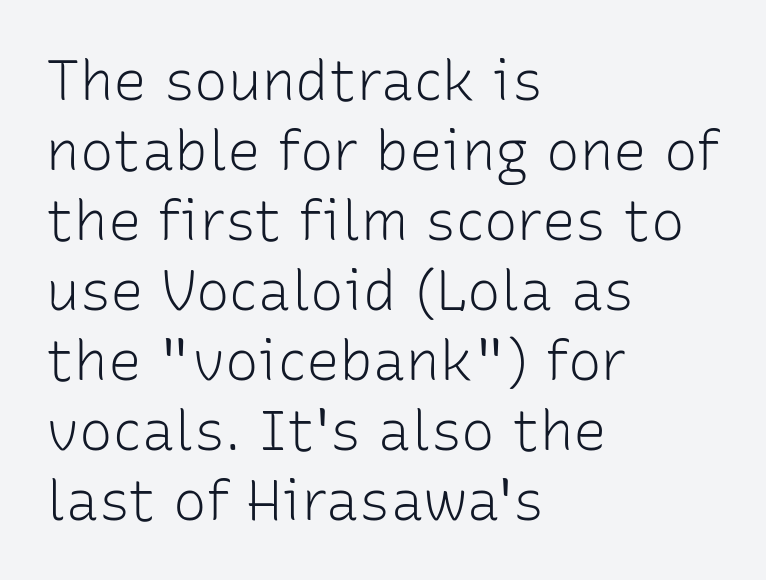
The image shows 56 px light sans-serif type, upright; set left-aligned, normal line spacing (1.25x), normal letter spacing, not underlined; low stroke contrast and a medium x-height.
